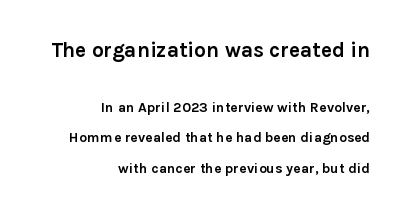
The image shows 21 px bold type, upright; set right-aligned, loose line spacing (2.16x), normal letter spacing, not underlined; the first (top) block is 1.5x larger.
